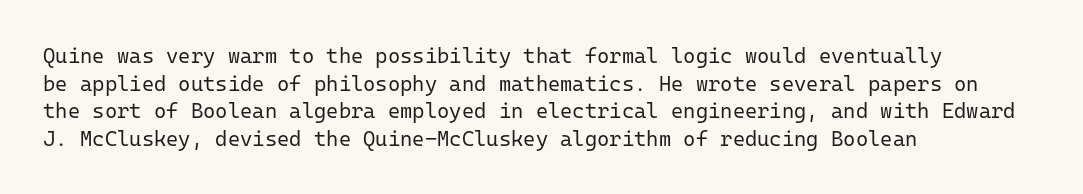
The image shows 21 px text type, upright; set left-aligned, normal line spacing (1.31x), normal letter spacing, not underlined.
